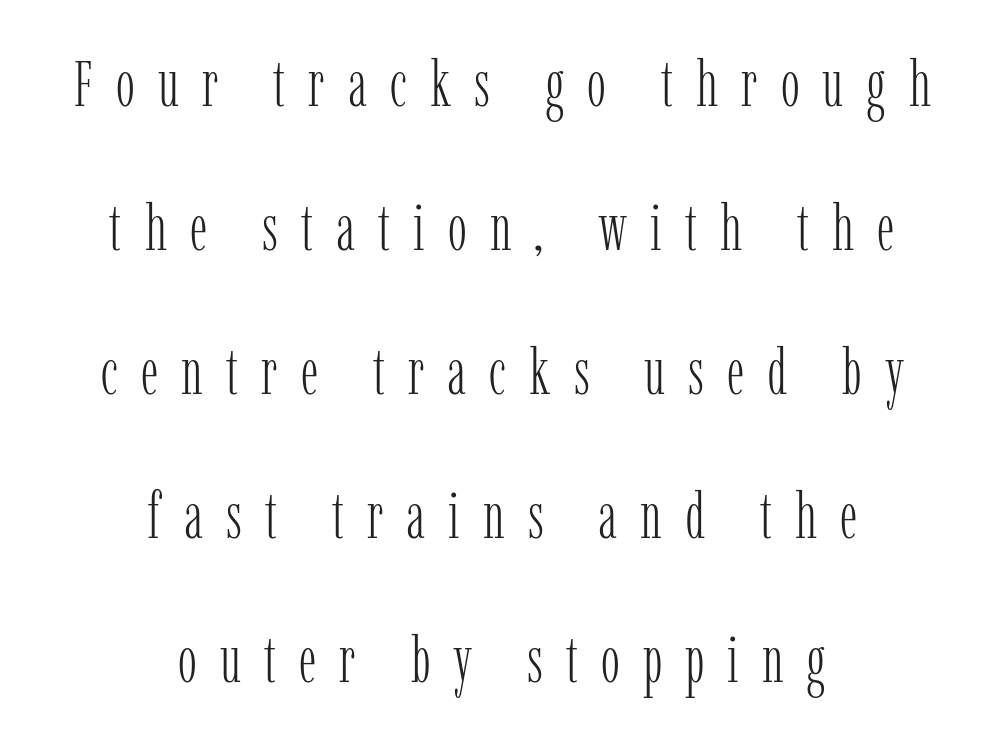
Loose tracking; the words dissolve into strings of separated letters. Posture: upright roman. The space directly below the letters is spotless. The whitespace from short lines is split evenly between both sides. The rendering shows small feet on the letterforms — a serif design.
